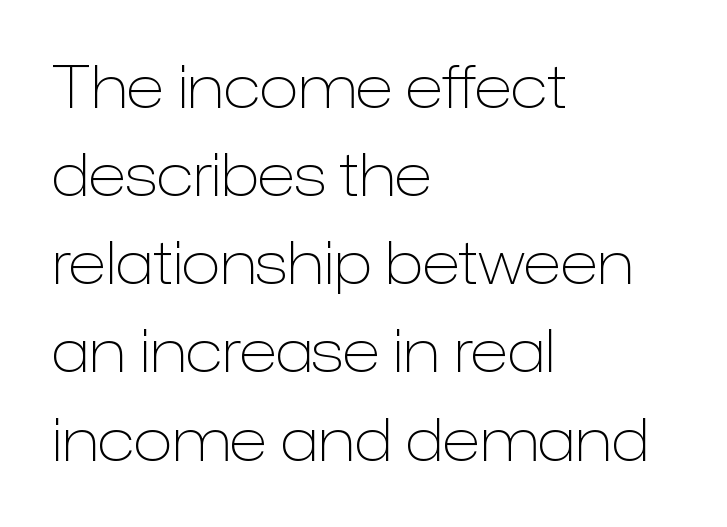
{"serif": "no", "italic": "no", "bold": "no", "weight": "light", "width": "normal", "stroke_contrast": "low", "x_height": "medium", "monospaced": "no", "underline": "no", "align": "left", "line_spacing": "normal", "line_spacing_ratio": 1.52, "letter_spacing": "normal", "letter_spacing_em": 0.0, "glyph_px": 58}
